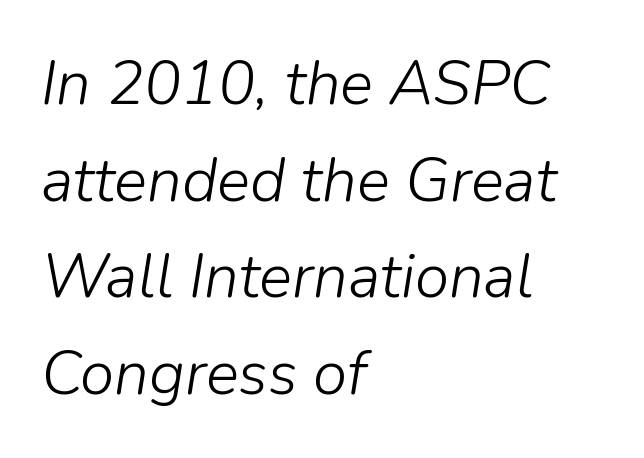
{"italic": "yes", "lean": "right", "slant_degrees": 9, "bold": "no", "weight": "light", "width": "normal", "stroke_contrast": "low", "x_height": "medium", "monospaced": "no", "underline": "no", "align": "left", "line_spacing": "normal", "line_spacing_ratio": 1.56, "letter_spacing": "normal", "letter_spacing_em": 0.0, "glyph_px": 62}
